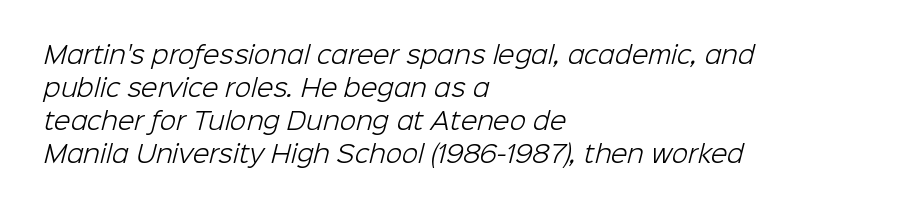
Q: Is the text bold? A: No.
Q: Is the text underlined? A: No.
Q: How is the paragraph aligned? A: Left-aligned.
Q: Is the spacing between letters normal or unusually wide? A: Normal.
Q: Is the spacing between lines tight, normal or loose? A: Normal.
